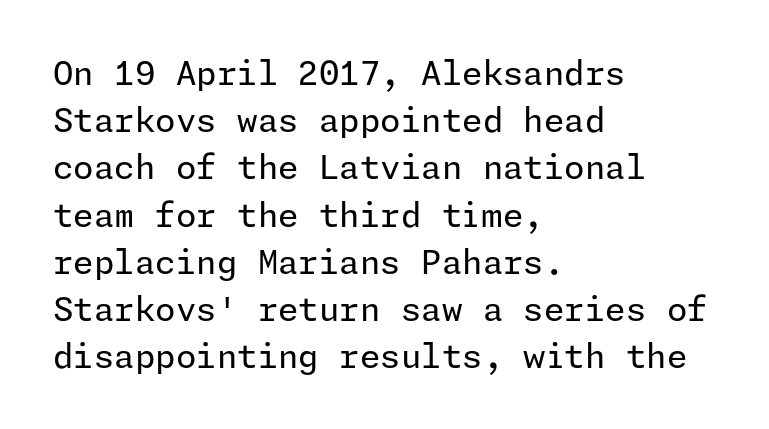
Q: Is the text bold? A: No.
Q: Is the text italic (slanted)? A: No, it is upright.
Q: Is the typeface a serif or a sans-serif typeface? A: Sans-serif.
Q: Is the text underlined? A: No.
Q: How is the paragraph aligned? A: Left-aligned.
Q: Is the spacing between letters normal or unusually wide? A: Normal.
Q: Is the spacing between lines tight, normal or loose? A: Normal.
Q: Width (condensed, normal, or wide)? A: Normal.
Q: Stroke contrast? A: Low.
Q: x-height? A: Medium.
